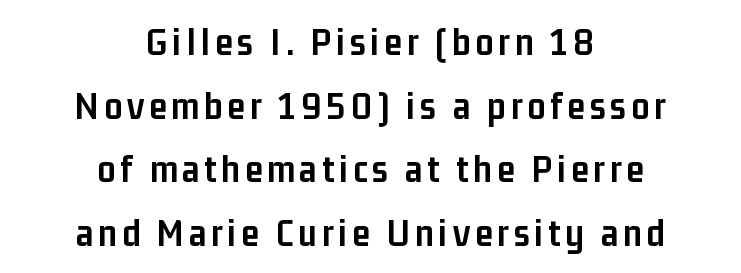
{"serif": "no", "italic": "no", "bold": "yes", "weight": "semibold", "width": "condensed", "stroke_contrast": "low", "x_height": "medium", "monospaced": "no", "underline": "no", "align": "center", "line_spacing": "normal", "line_spacing_ratio": 1.59, "glyph_px": 40}
